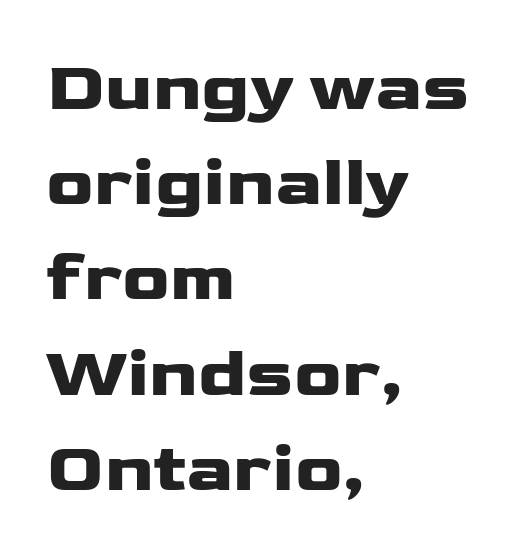
The image shows 70 px heavy, wide sans-serif type, upright; set left-aligned, normal line spacing (1.36x), normal letter spacing, not underlined; low stroke contrast and a medium x-height.
